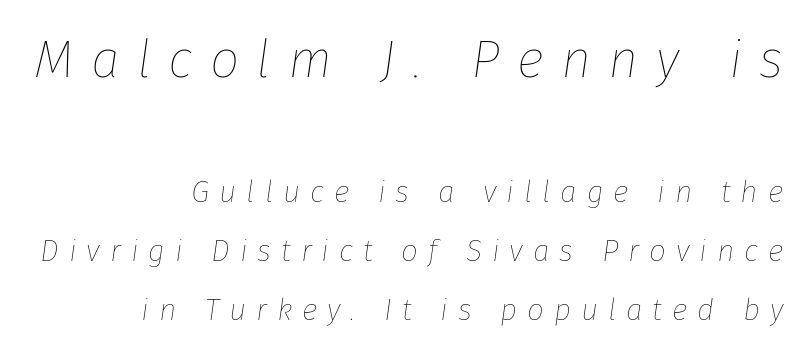
Q: Is the text bold? A: No.
Q: Is the text italic (slanted)? A: Yes, it leans right by about 8 degrees.
Q: Is the text underlined? A: No.
Q: How is the paragraph aligned? A: Right-aligned.
Q: Is the spacing between letters normal or unusually wide? A: Unusually wide.
Q: Is the spacing between lines tight, normal or loose? A: Loose.
Q: Which block of text is set in a larger size, the first (top) or the second (bottom)? A: The first (top) one.
Q: Width (condensed, normal, or wide)? A: Normal.
Q: Stroke contrast? A: Low.
Q: x-height? A: Medium.
Q: Monospaced? A: No.
